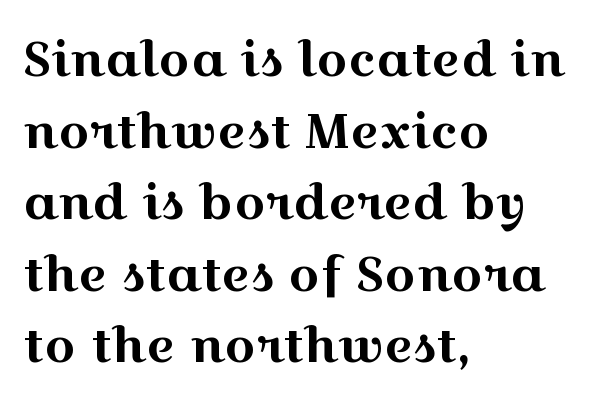
{"serif": "yes", "italic": "no", "width": "wide", "x_height": "medium", "monospaced": "no", "underline": "no", "align": "left", "line_spacing": "normal", "line_spacing_ratio": 1.46, "letter_spacing": "normal", "letter_spacing_em": 0.0, "glyph_px": 49}
